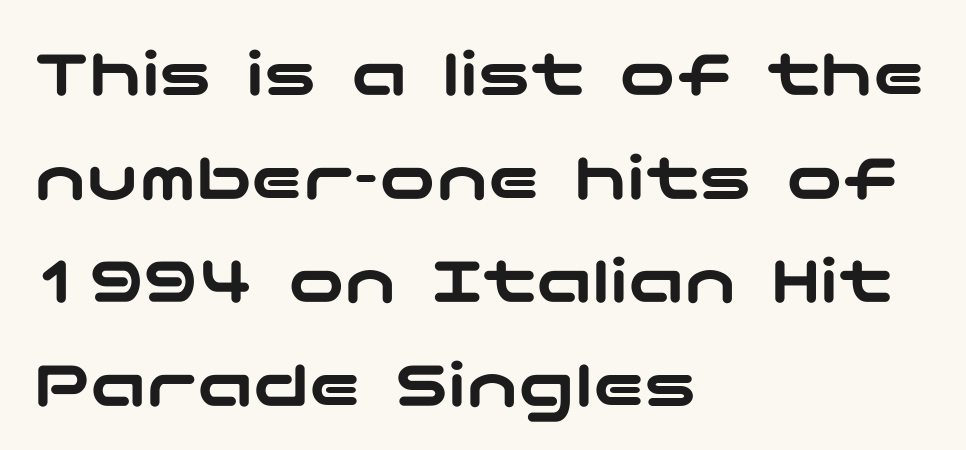
The image shows 70 px wide sans-serif type, upright; set left-aligned, normal line spacing (1.48x), normal letter spacing, not underlined; low stroke contrast and a medium x-height.
